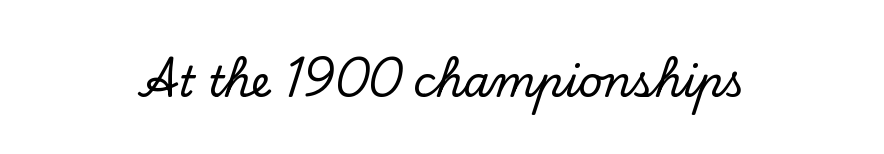
{"serif": "yes", "width": "normal", "stroke_contrast": "low", "x_height": "small", "monospaced": "no", "underline": "no", "letter_spacing": "normal", "letter_spacing_em": 0.0, "glyph_px": 42}
